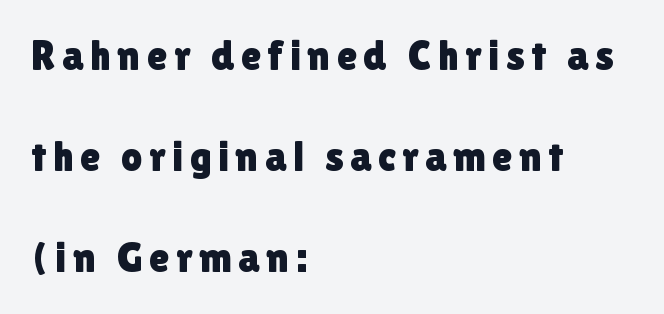
{"serif": "no", "italic": "no", "width": "normal", "x_height": "medium", "monospaced": "no", "underline": "no", "align": "left", "line_spacing": "loose", "line_spacing_ratio": 2.41, "glyph_px": 42}
